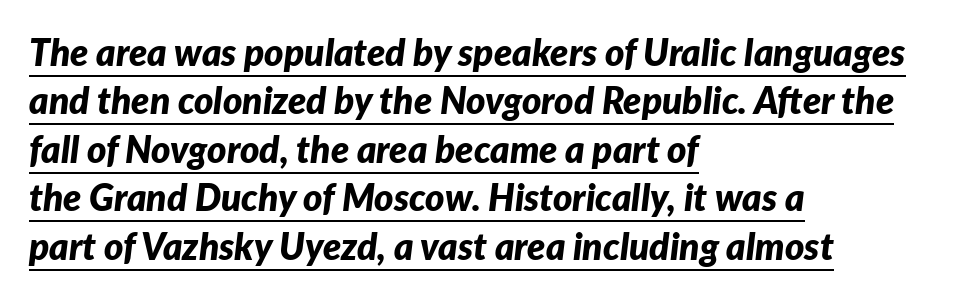
{"italic": "yes", "lean": "right", "slant_degrees": 7, "bold": "yes", "weight": "bold", "width": "normal", "stroke_contrast": "low", "x_height": "medium", "monospaced": "no", "underline": "yes", "align": "left", "line_spacing": "normal", "line_spacing_ratio": 1.31, "letter_spacing": "normal", "letter_spacing_em": 0.0, "glyph_px": 37}
